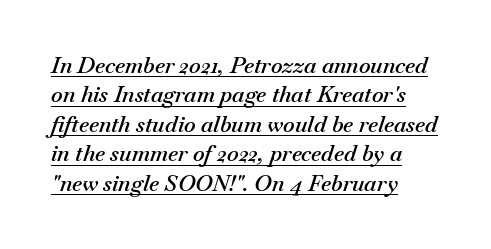
Q: Is the text bold? A: Semi-bold.
Q: Is the text italic (slanted)? A: Yes, it leans right by about 18 degrees.
Q: Is the text underlined? A: Yes.
Q: How is the paragraph aligned? A: Left-aligned.
Q: Is the spacing between letters normal or unusually wide? A: Normal.
Q: Is the spacing between lines tight, normal or loose? A: Normal.
